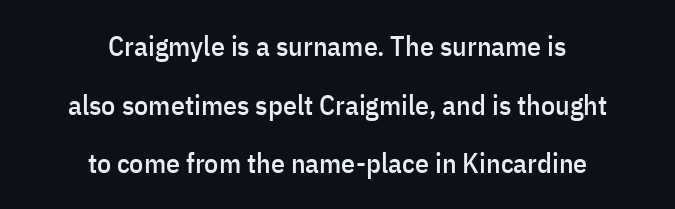
{"serif": "no", "italic": "no", "width": "condensed", "stroke_contrast": "low", "x_height": "medium", "monospaced": "no", "underline": "no", "align": "center", "line_spacing": "loose", "line_spacing_ratio": 2.09, "letter_spacing": "normal", "letter_spacing_em": 0.0, "glyph_px": 28}
